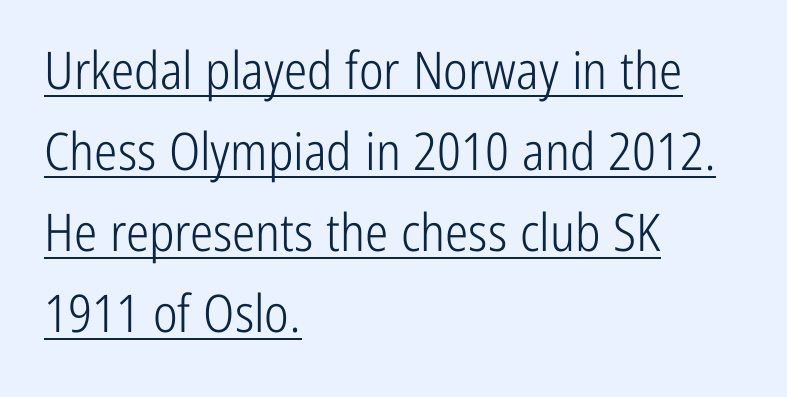
Q: Is the text bold? A: No.
Q: Is the text italic (slanted)? A: No, it is upright.
Q: Is the typeface a serif or a sans-serif typeface? A: Sans-serif.
Q: Is the text underlined? A: Yes.
Q: How is the paragraph aligned? A: Left-aligned.
Q: Is the spacing between letters normal or unusually wide? A: Normal.
Q: Is the spacing between lines tight, normal or loose? A: Normal.
Q: Width (condensed, normal, or wide)? A: Condensed.
Q: Stroke contrast? A: Low.
Q: x-height? A: Medium.
Q: Monospaced? A: No.
